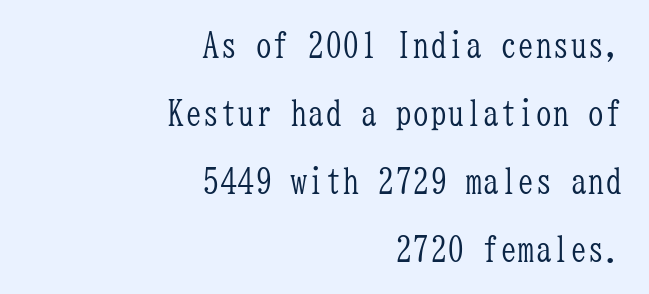
Is the stroke heavy? The answer is a plain regular-or-lighter. The baseline area is clear. A typesetter would call this monospace, since all characters share one set width. Caption: standard tracking, unaltered. Small tapered or slab feet sit at the stroke ends, so this counts as serif. Honestly, the rows look like they've been pulled way apart.
